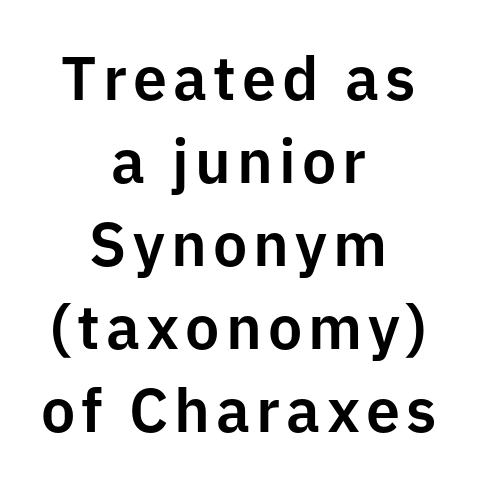
{"serif": "no", "italic": "no", "width": "normal", "stroke_contrast": "low", "x_height": "medium", "monospaced": "no", "underline": "no", "align": "center", "line_spacing": "normal", "line_spacing_ratio": 1.36, "glyph_px": 61}
